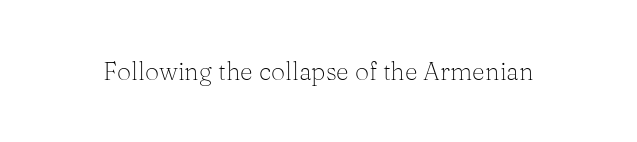
The rendering keeps characters at their native spacing. The font sits on the lighter half of the weight spectrum, regular included. Quick note: underline off. Is there any slant? The stems are plumb.
